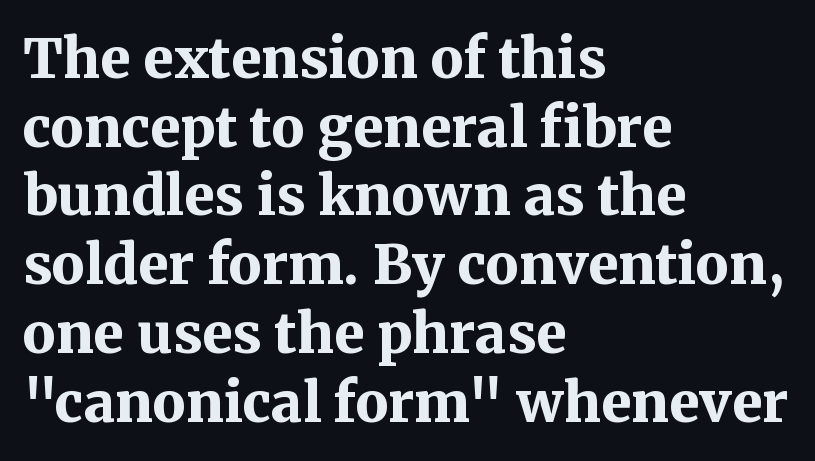
Q: Is the text bold? A: Yes.
Q: Is the text italic (slanted)? A: No, it is upright.
Q: Is the typeface a serif or a sans-serif typeface? A: Serif.
Q: Is the text underlined? A: No.
Q: How is the paragraph aligned? A: Left-aligned.
Q: Is the spacing between letters normal or unusually wide? A: Normal.
Q: Is the spacing between lines tight, normal or loose? A: Normal.
Q: Width (condensed, normal, or wide)? A: Normal.
Q: Stroke contrast? A: Medium.
Q: x-height? A: Medium.
Q: Monospaced? A: No.
